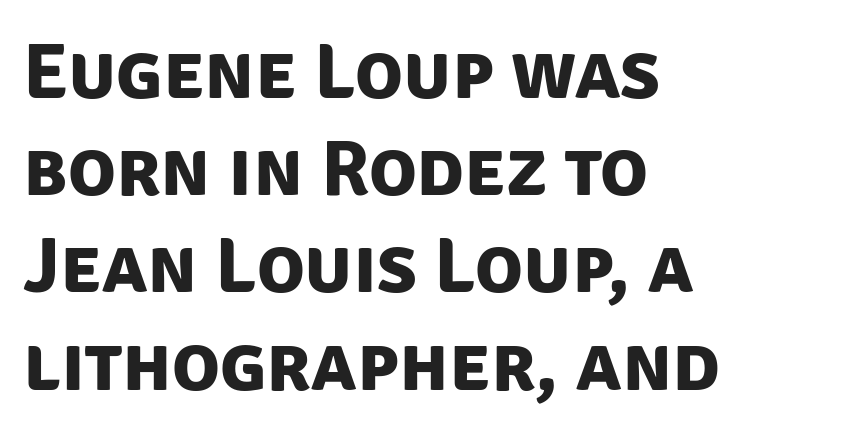
{"serif": "no", "bold": "yes", "weight": "bold", "width": "normal", "stroke_contrast": "low", "x_height": "large", "monospaced": "no", "underline": "no", "align": "left", "line_spacing_ratio": 1.23, "letter_spacing": "normal", "letter_spacing_em": 0.0, "glyph_px": 79}
